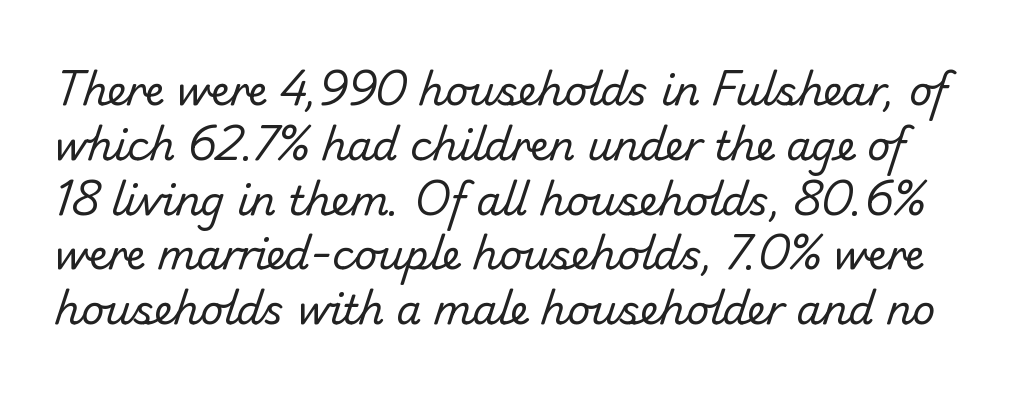
The foot of each line stays bare and open. The font is comparable to plain body text, perhaps lighter. Spacing verdict: proportional, widths tailored to each character. Rows of type keep a routine distance in the vertical direction.
